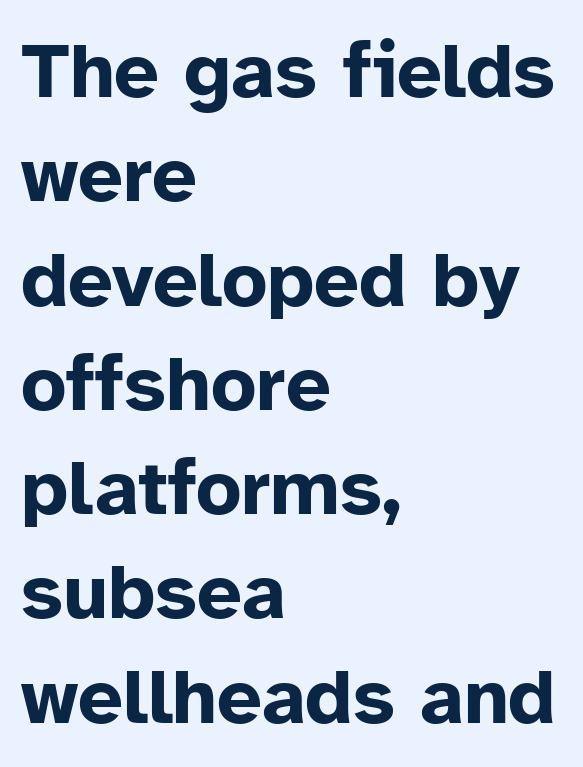
The image shows 79 px bold sans-serif type, upright; set left-aligned, normal line spacing (1.32x), normal letter spacing, not underlined; low stroke contrast and a medium x-height.
